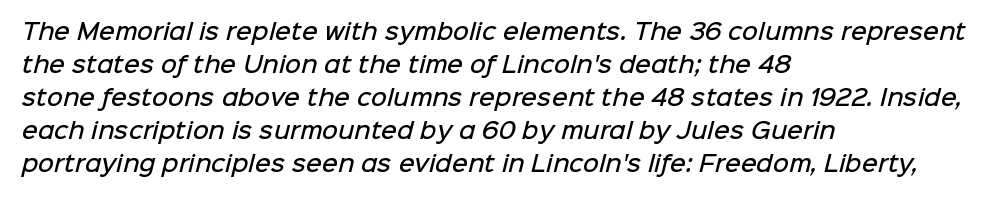
Q: Is the text bold? A: Semi-bold.
Q: Is the text underlined? A: No.
Q: How is the paragraph aligned? A: Left-aligned.
Q: Is the spacing between letters normal or unusually wide? A: Normal.
Q: Is the spacing between lines tight, normal or loose? A: Normal.
